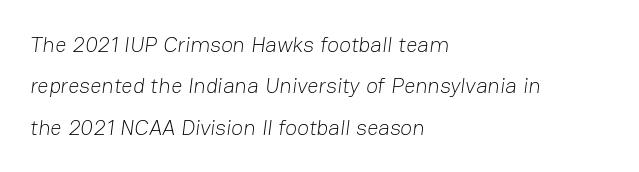
The image shows 22 px text type; set left-aligned, line spacing 1.88x, normal letter spacing, not underlined.
